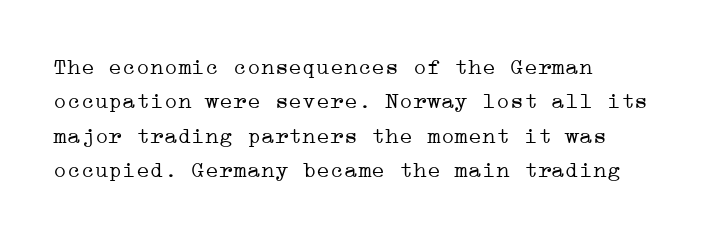
The image shows 23 px text type, upright; set left-aligned, normal line spacing (1.49x), normal letter spacing, not underlined.
